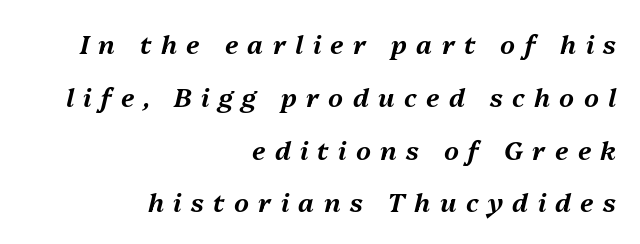
{"italic": "yes", "lean": "right", "slant_degrees": 13, "underline": "no", "align": "right", "line_spacing": "loose", "line_spacing_ratio": 2.03, "letter_spacing": "wide", "letter_spacing_em": 0.36, "glyph_px": 26}
